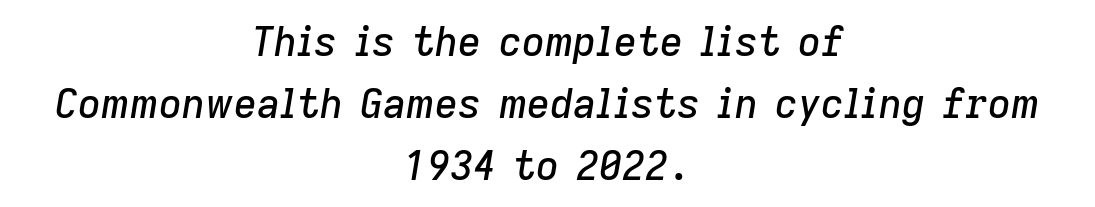
{"italic": "yes", "lean": "right", "slant_degrees": 9, "width": "normal", "stroke_contrast": "low", "x_height": "medium", "monospaced": "no", "underline": "no", "align": "center", "line_spacing": "normal", "line_spacing_ratio": 1.55, "letter_spacing": "normal", "letter_spacing_em": 0.0, "glyph_px": 40}
